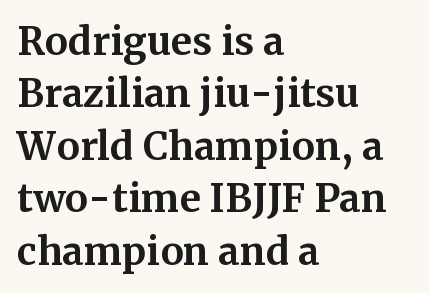
The image shows 38 px bold serif type, upright; set left-aligned, normal line spacing (1.38x), normal letter spacing, not underlined; medium stroke contrast and a medium x-height.
